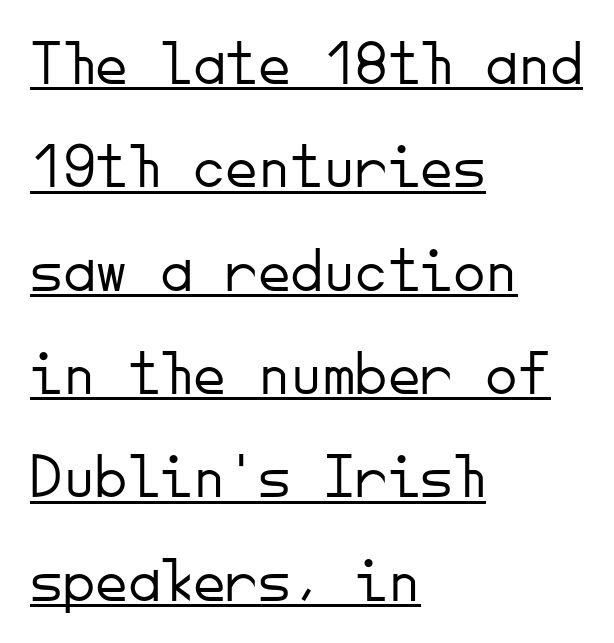
Q: Is the text bold? A: No.
Q: Is the text italic (slanted)? A: No, it is upright.
Q: Is the typeface a serif or a sans-serif typeface? A: Sans-serif.
Q: Is the text underlined? A: Yes.
Q: How is the paragraph aligned? A: Left-aligned.
Q: Is the spacing between letters normal or unusually wide? A: Normal.
Q: Is the spacing between lines tight, normal or loose? A: Normal.
Q: Width (condensed, normal, or wide)? A: Normal.
Q: Stroke contrast? A: Low.
Q: x-height? A: Small.
Q: Monospaced? A: Yes.
